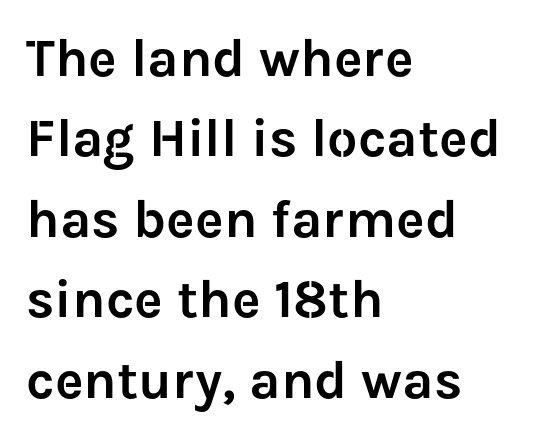
{"serif": "no", "italic": "no", "width": "normal", "stroke_contrast": "low", "x_height": "medium", "monospaced": "no", "underline": "no", "align": "left", "line_spacing": "normal", "line_spacing_ratio": 1.49, "letter_spacing": "normal", "letter_spacing_em": 0.0, "glyph_px": 54}
